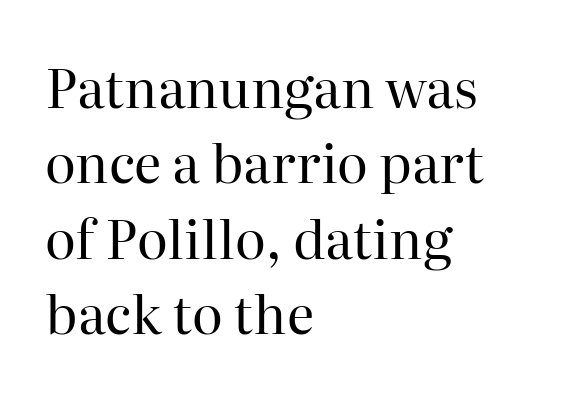
{"serif": "yes", "italic": "no", "bold": "no", "weight": "regular", "width": "normal", "stroke_contrast": "high", "x_height": "medium", "monospaced": "no", "underline": "no", "align": "left", "line_spacing": "normal", "line_spacing_ratio": 1.42, "letter_spacing": "normal", "letter_spacing_em": 0.0, "glyph_px": 53}
